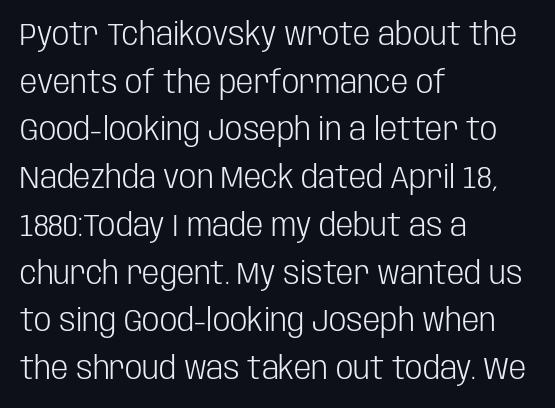
Is this a fixed-width face? No — the glyphs have proportional, varying widths. The lines are quadded left. The type family on display is of the sans-serif kind. Glance below the letters and you will spot only blank space. The lines sit at an ordinary, default distance from one another. The letters look calm and open, with moderate or lighter stems.
